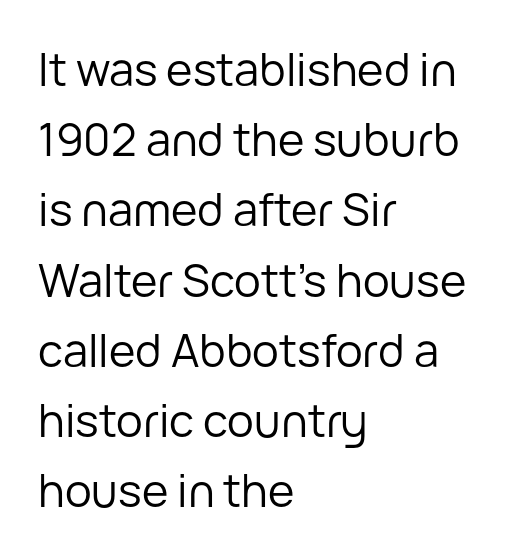
A typesetter would call this proportional, since set widths differ per character. Decoration check: the copy has no underline. In CSS terms this would be text-align: left. Classification — sans serif. Is this a heavy cut? Hardly; it is regular or lighter. Horizontal bands of white between lines are of average thickness.
